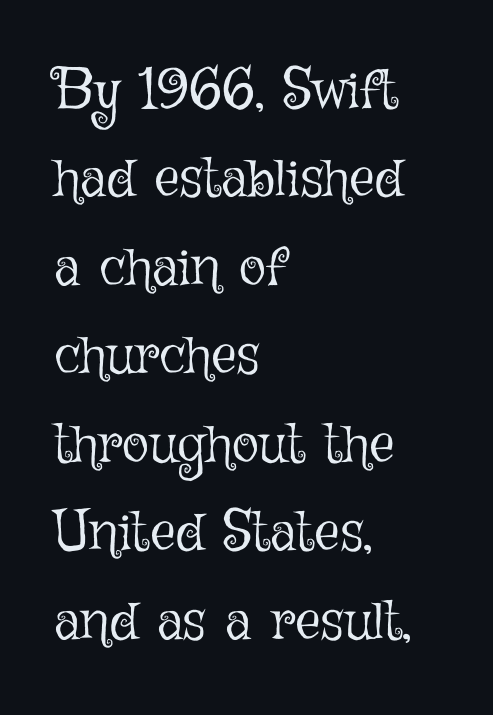
The image shows 56 px light type, upright; set left-aligned, normal line spacing (1.58x), normal letter spacing, not underlined; low stroke contrast and a medium x-height.
